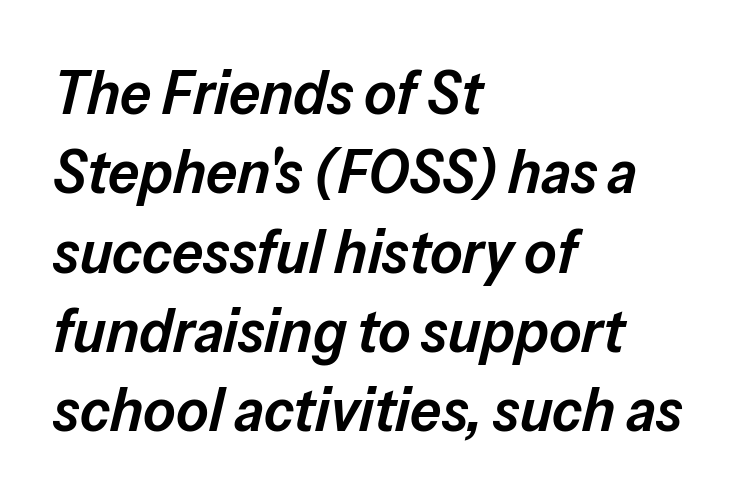
Compared with typical body copy, the letter spacing here is the same. The glyphs look as if they've been sheared to an angle. The rendering anchors every line to the left-hand side. This sample has the flowing, uneven cadence of proportional lettering. The glyphs are unaccompanied by any horizontal stroke below them.
